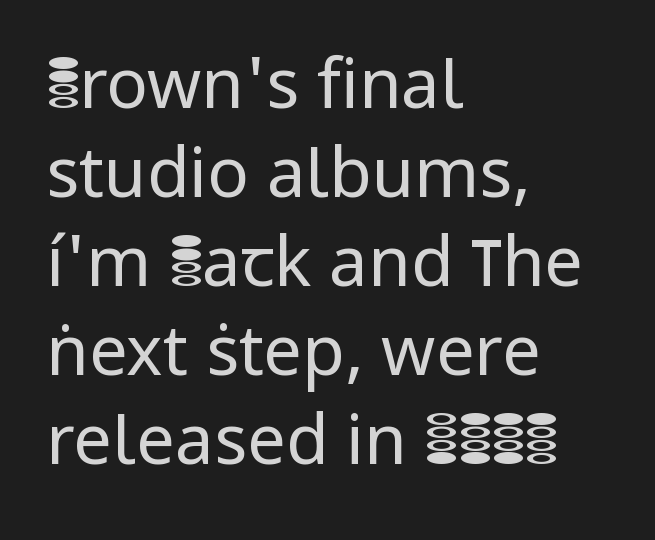
Does the type have serifs? No, each stem ends abruptly. This rendering uses left alignment, leaving the right contour irregular. Stems and bowls with no extra thickness — not bold. A bare baseline throughout the passage. The tracking reads as untouched default to a designer's eye.
